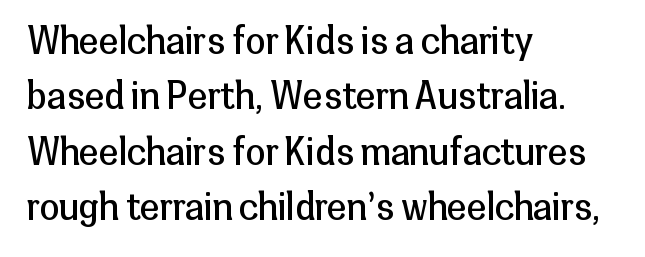
Students, note that the glyphs here touch the page at normal intervals. Upright lettering throughout. Words float on clear page, feet unadorned. Regular leading. The letterforms sit at book weight or below.
